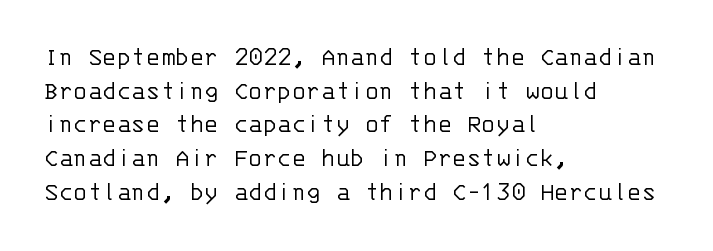
Q: Is the text bold? A: No.
Q: Is the text italic (slanted)? A: No, it is upright.
Q: Is the text underlined? A: No.
Q: How is the paragraph aligned? A: Left-aligned.
Q: Is the spacing between letters normal or unusually wide? A: Normal.
Q: Is the spacing between lines tight, normal or loose? A: Normal.
